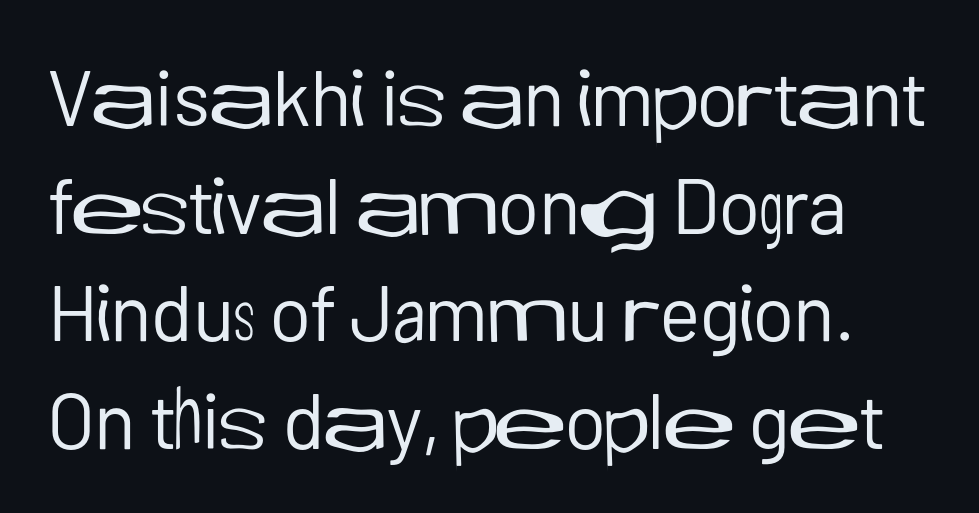
The image shows 78 px regular-weight sans-serif type, upright; set normal line spacing (1.38x), normal letter spacing, not underlined; low stroke contrast and a medium x-height.
